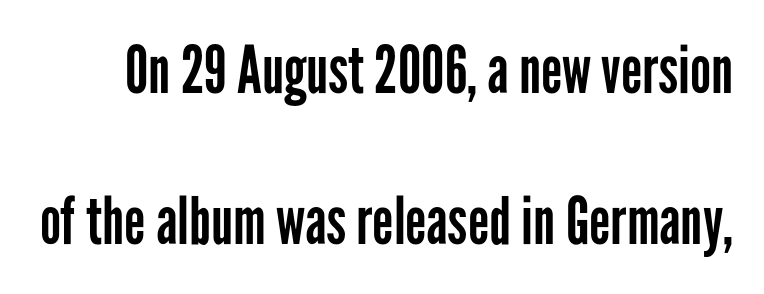
The image shows 66 px regular-weight, condensed sans-serif type, upright; set loose line spacing (2.29x), normal letter spacing, not underlined; low stroke contrast and a medium x-height.
